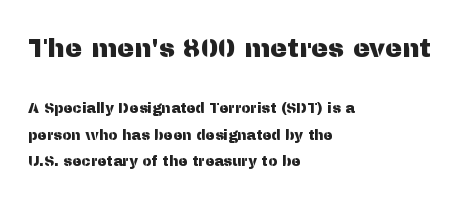
The emphasis by scale lands on block number one, above. Teacher's note: observe the even left margin — that is flush-left alignment. The space directly below the letters is spotless. These lines keep a tight, regular rhythm from letter to letter.
